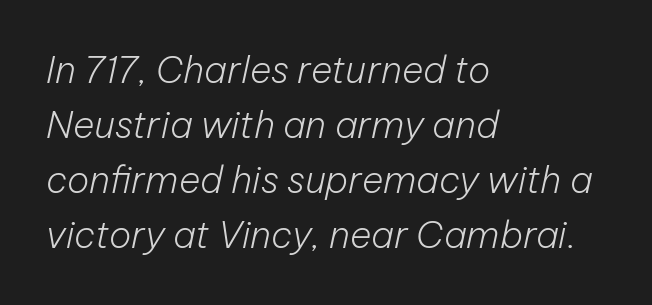
{"italic": "yes", "lean": "right", "slant_degrees": 12, "bold": "no", "weight": "light", "width": "normal", "stroke_contrast": "low", "x_height": "medium", "monospaced": "no", "underline": "no", "align": "left", "line_spacing": "normal", "line_spacing_ratio": 1.49, "letter_spacing": "normal", "letter_spacing_em": 0.0, "glyph_px": 37}
